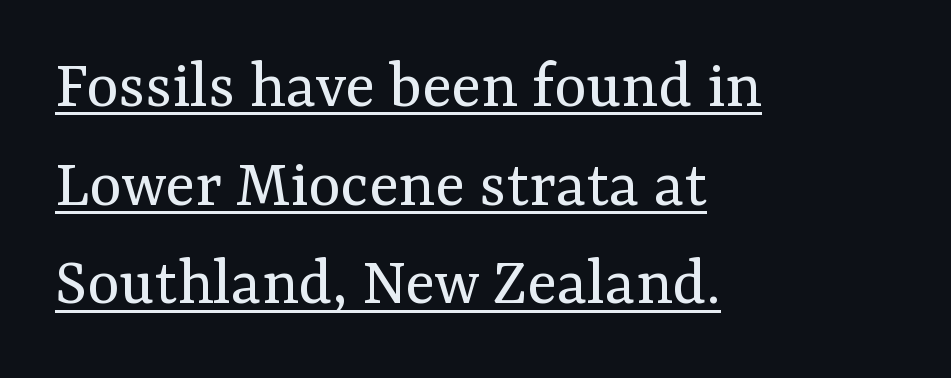
Q: Is the text bold? A: No.
Q: Is the text italic (slanted)? A: No, it is upright.
Q: Is the typeface a serif or a sans-serif typeface? A: Serif.
Q: Is the text underlined? A: Yes.
Q: How is the paragraph aligned? A: Left-aligned.
Q: Is the spacing between letters normal or unusually wide? A: Normal.
Q: Is the spacing between lines tight, normal or loose? A: Normal.
Q: Width (condensed, normal, or wide)? A: Normal.
Q: Stroke contrast? A: Medium.
Q: x-height? A: Medium.
Q: Monospaced? A: No.
